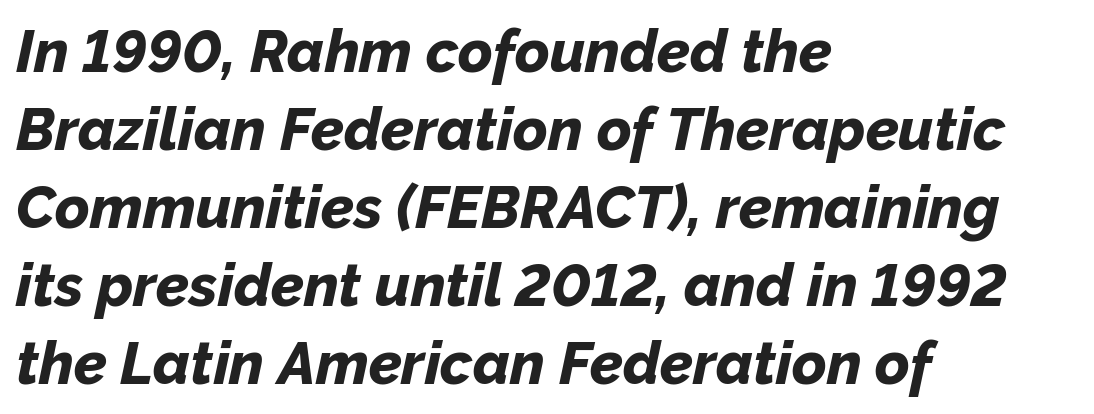
{"italic": "yes", "lean": "right", "slant_degrees": 12, "bold": "yes", "weight": "bold", "width": "normal", "stroke_contrast": "low", "x_height": "medium", "monospaced": "no", "underline": "no", "align": "left", "line_spacing": "normal", "line_spacing_ratio": 1.32, "letter_spacing": "normal", "letter_spacing_em": 0.0, "glyph_px": 59}
